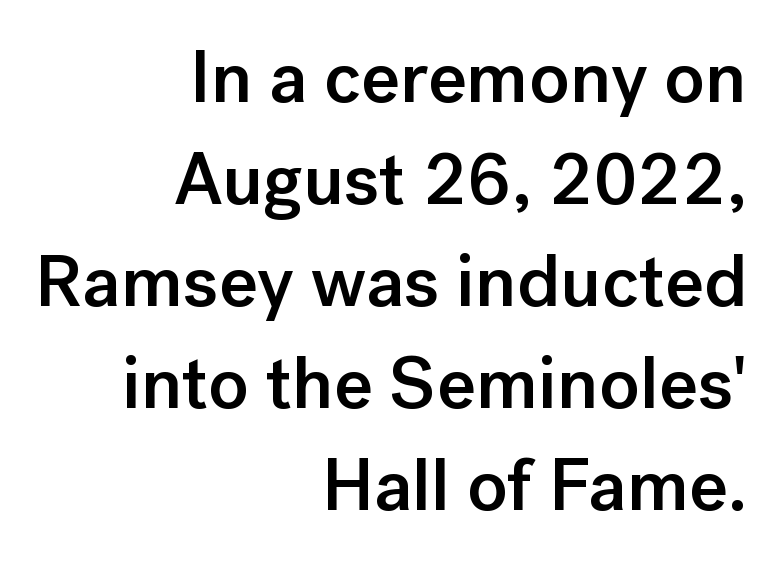
The typography opts for an upright posture over an oblique one. A bare baseline throughout the passage. Does extra space separate the letters? No, they use regular spacing. The block of text has a typical density, with ordinary space between rows.
